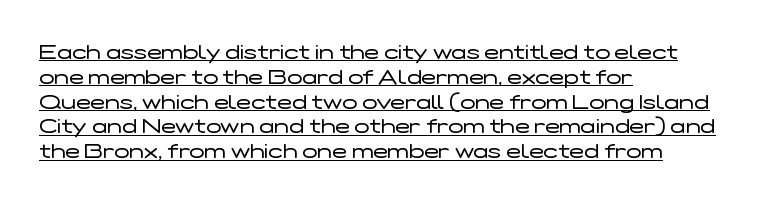
The image shows 20 px text type, upright; set left-aligned, line spacing 1.24x, normal letter spacing, underlined.
